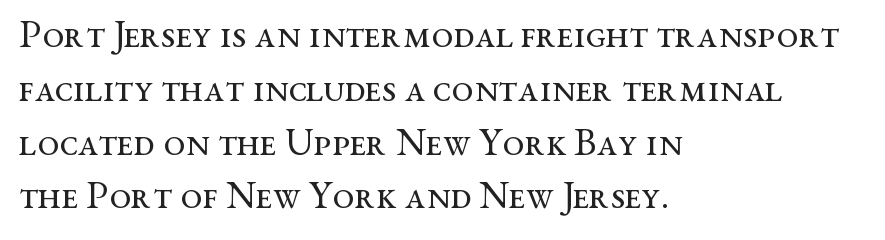
{"serif": "yes", "italic": "no", "bold": "no", "weight": "regular", "width": "wide", "stroke_contrast": "medium", "x_height": "medium", "monospaced": "no", "underline": "no", "align": "left", "line_spacing": "normal", "line_spacing_ratio": 1.38, "letter_spacing": "normal", "letter_spacing_em": 0.0, "glyph_px": 39}
